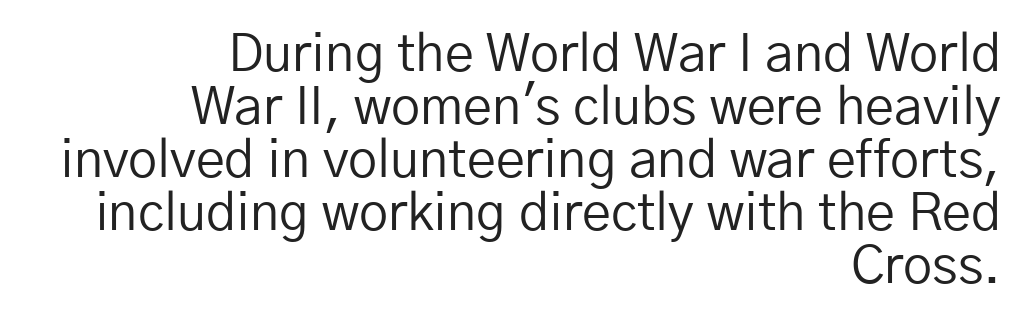
{"serif": "no", "italic": "no", "bold": "no", "weight": "regular", "width": "normal", "stroke_contrast": "low", "x_height": "medium", "monospaced": "no", "underline": "no", "align": "right", "line_spacing": "tight", "line_spacing_ratio": 1.02, "letter_spacing": "normal", "letter_spacing_em": 0.0, "glyph_px": 52}
